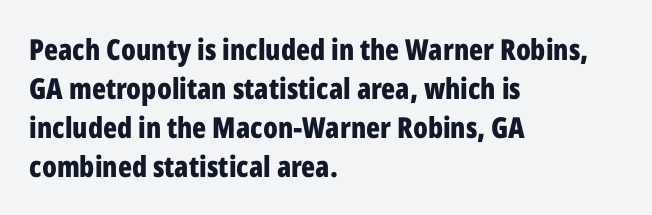
Any mark beneath the type? The region is blank. The compositor pushed each line to the left boundary. Vertically, the passage feels balanced, rows spaced as you'd expect. Weight check: bold — yes, fully. Is this a fixed-width face? No — the glyphs have proportional, varying widths.
